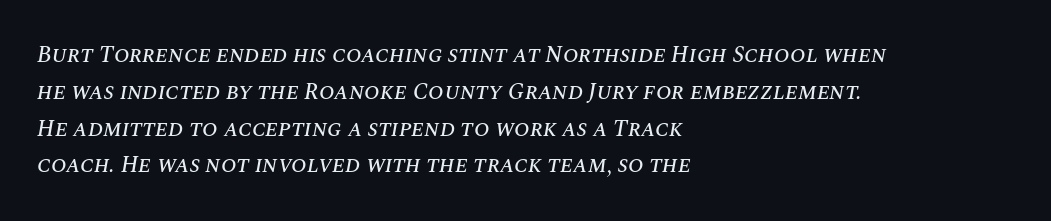
{"italic": "yes", "lean": "right", "slant_degrees": 10, "underline": "no", "align": "left", "line_spacing": "normal", "line_spacing_ratio": 1.6, "letter_spacing": "normal", "letter_spacing_em": 0.0, "glyph_px": 23}
